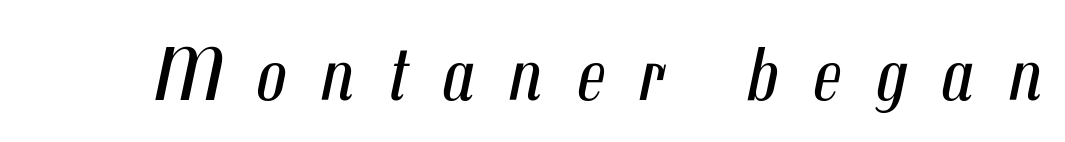
Q: Is the text bold? A: No.
Q: Is the text italic (slanted)? A: Yes, it leans right by about 12 degrees.
Q: Is the text underlined? A: No.
Q: Is the spacing between letters normal or unusually wide? A: Unusually wide.
Q: Width (condensed, normal, or wide)? A: Condensed.
Q: Stroke contrast? A: Medium.
Q: x-height? A: Medium.
Q: Monospaced? A: No.
